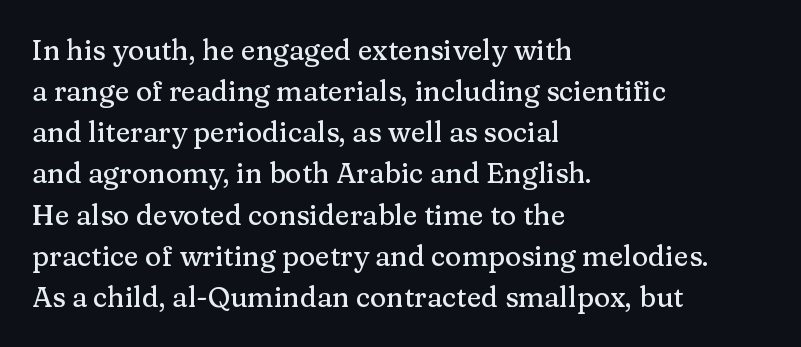
{"serif": "yes", "italic": "no", "width": "normal", "stroke_contrast": "medium", "x_height": "medium", "monospaced": "no", "underline": "no", "align": "left", "line_spacing": "normal", "line_spacing_ratio": 1.47, "letter_spacing": "normal", "letter_spacing_em": 0.0, "glyph_px": 28}
